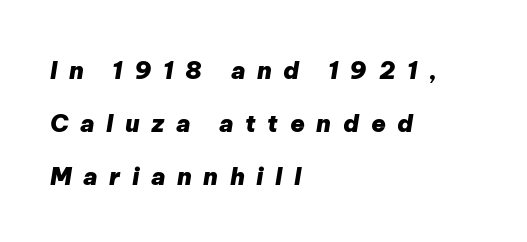
{"italic": "yes", "lean": "right", "slant_degrees": 9, "bold": "yes", "underline": "no", "align": "left", "line_spacing": "loose", "line_spacing_ratio": 2.2, "letter_spacing": "wide", "letter_spacing_em": 0.48, "glyph_px": 24}
